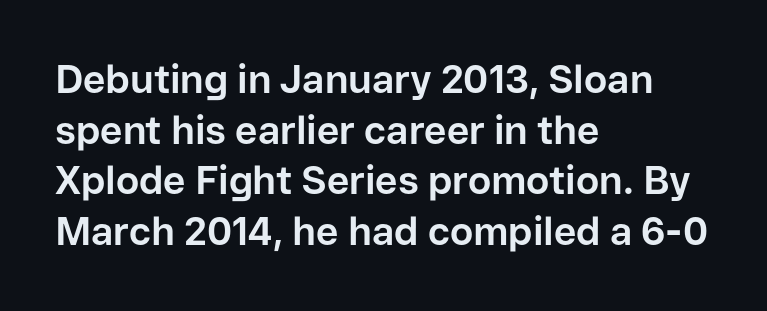
Bold? Absolutely — the strokes are thick and heavy. The designer left line spacing at the default. Looks like regular typesetting: each glyph gets only the width it needs. You could call the tracking neutral — neither tight nor loose.
